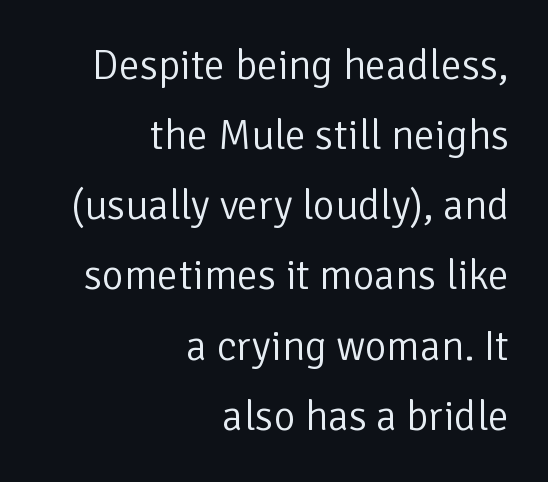
The image shows 42 px light sans-serif type, upright; set right-aligned, normal line spacing (1.67x), normal letter spacing, not underlined; low stroke contrast and a medium x-height.
